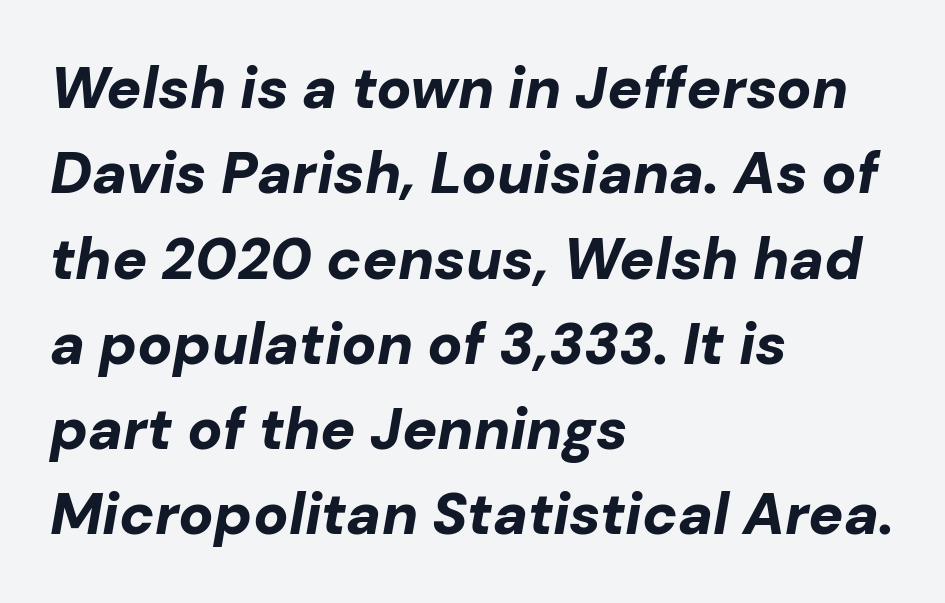
{"italic": "yes", "lean": "right", "slant_degrees": 10, "bold": "yes", "weight": "bold", "width": "normal", "stroke_contrast": "low", "x_height": "medium", "monospaced": "no", "underline": "no", "align": "left", "line_spacing": "normal", "line_spacing_ratio": 1.47, "letter_spacing": "normal", "letter_spacing_em": 0.0, "glyph_px": 58}
